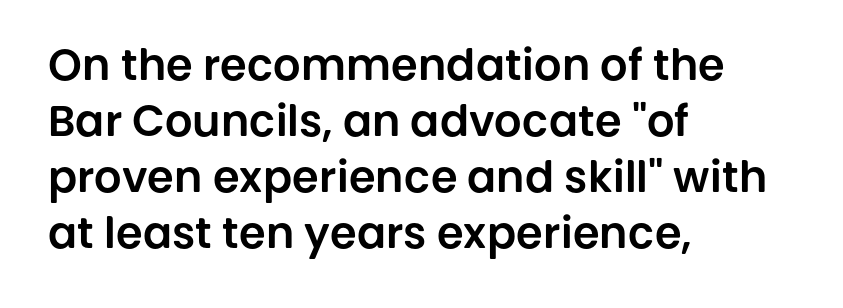
The image shows 43 px sans-serif type, upright; set left-aligned, normal line spacing (1.3x), normal letter spacing, not underlined; low stroke contrast and a large x-height.
